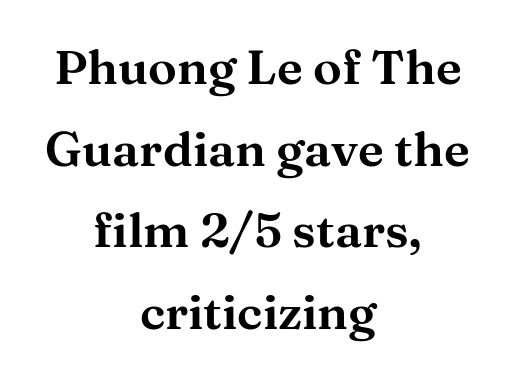
Has an underline been added? It has not. The line texture is even and compact thanks to regular tracking. Line spacing here is normal. Every row of glyphs is offset so its center matches the block's center. Spacing verdict: proportional, widths tailored to each character.
